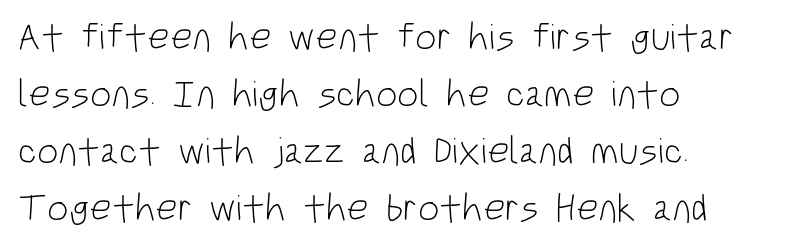
Q: Is the text bold? A: No.
Q: Is the text italic (slanted)? A: No, it is upright.
Q: Is the typeface a serif or a sans-serif typeface? A: Sans-serif.
Q: Is the text underlined? A: No.
Q: How is the paragraph aligned? A: Left-aligned.
Q: Is the spacing between letters normal or unusually wide? A: Normal.
Q: Is the spacing between lines tight, normal or loose? A: Normal.
Q: Width (condensed, normal, or wide)? A: Condensed.
Q: Stroke contrast? A: Low.
Q: x-height? A: Large.
Q: Monospaced? A: No.
